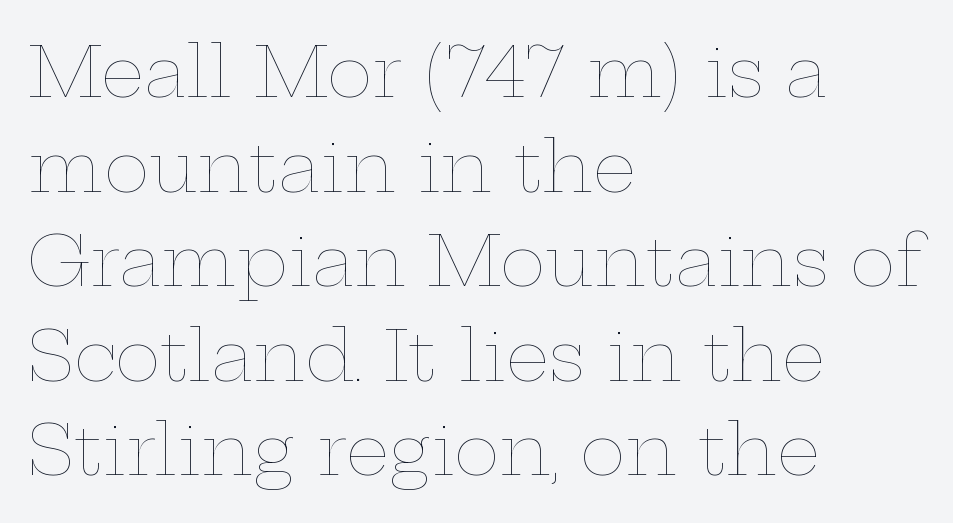
The image shows 69 px thin, wide type, upright; set left-aligned, normal line spacing (1.37x), normal letter spacing, not underlined; low stroke contrast and a medium x-height.
